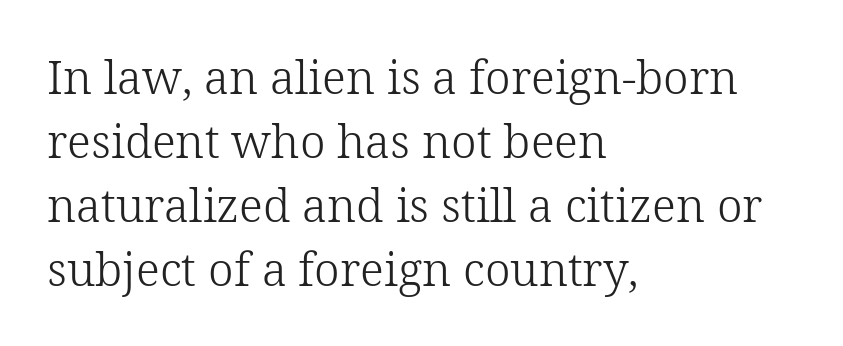
Rows of type keep a routine distance in the vertical direction. A typesetter would label this face a serif. The specimen omits any rule beneath the text block's lines. A roman cut, with each character standing at attention. Casual observation: everything's shoved over to the left.
